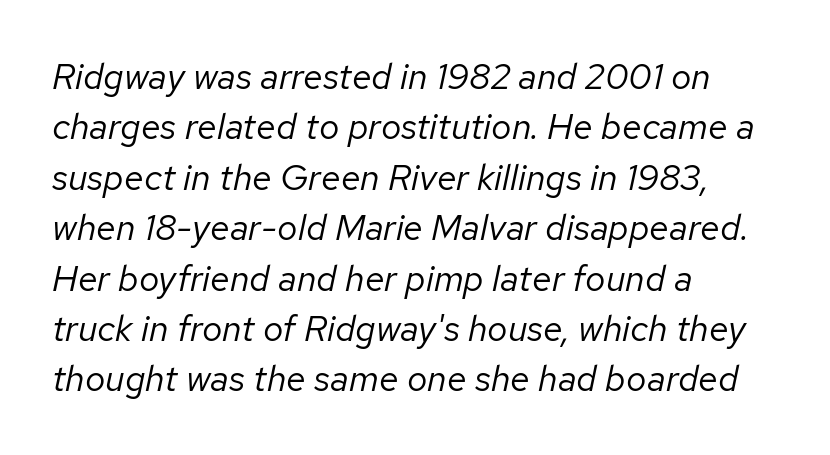
{"italic": "yes", "lean": "right", "slant_degrees": 12, "bold": "no", "weight": "regular", "width": "normal", "stroke_contrast": "low", "x_height": "medium", "monospaced": "no", "underline": "no", "align": "left", "line_spacing": "normal", "line_spacing_ratio": 1.4, "letter_spacing": "normal", "letter_spacing_em": 0.0, "glyph_px": 36}
